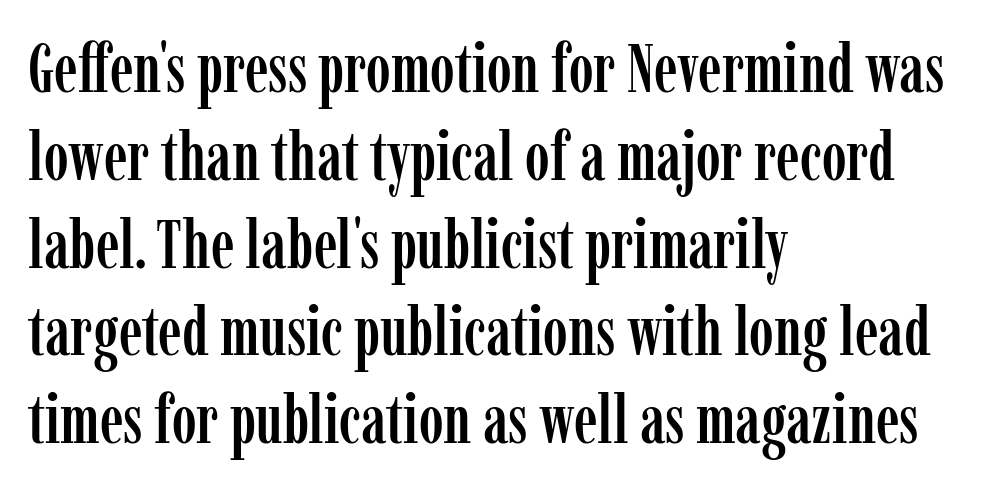
The image shows 67 px condensed serif type, upright; set left-aligned, normal line spacing (1.31x), normal letter spacing, not underlined; low stroke contrast and a medium x-height.
